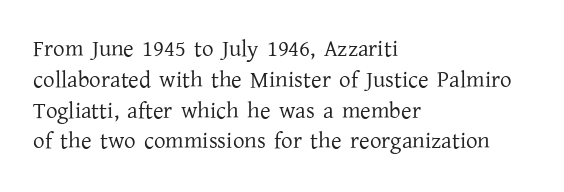
Q: Is the text bold? A: No.
Q: Is the text italic (slanted)? A: No, it is upright.
Q: Is the text underlined? A: No.
Q: How is the paragraph aligned? A: Left-aligned.
Q: Is the spacing between letters normal or unusually wide? A: Normal.
Q: Is the spacing between lines tight, normal or loose? A: Normal.
